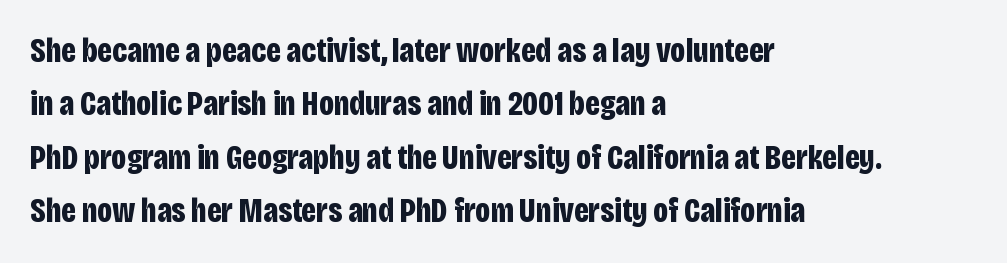
The image shows 34 px bold, condensed sans-serif type, upright; set left-aligned, normal line spacing (1.57x), normal letter spacing, not underlined; low stroke contrast and a large x-height.
